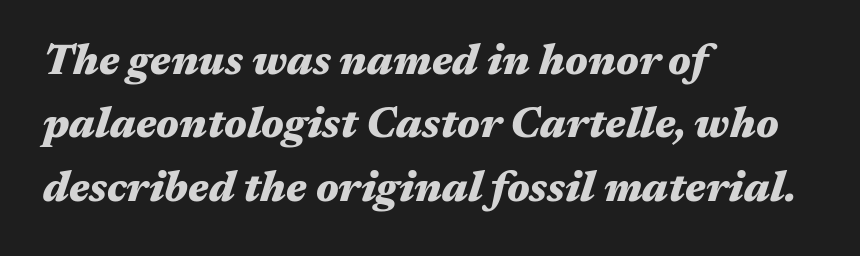
{"italic": "yes", "lean": "right", "slant_degrees": 17, "bold": "yes", "weight": "heavy", "width": "wide", "stroke_contrast": "medium", "x_height": "medium", "monospaced": "no", "underline": "no", "align": "left", "line_spacing": "normal", "line_spacing_ratio": 1.51, "letter_spacing": "normal", "letter_spacing_em": 0.0, "glyph_px": 42}
